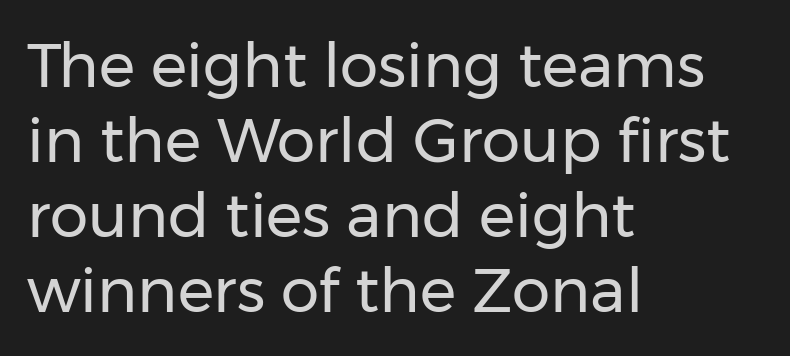
Q: Is the text bold? A: No.
Q: Is the text italic (slanted)? A: No, it is upright.
Q: Is the typeface a serif or a sans-serif typeface? A: Sans-serif.
Q: Is the text underlined? A: No.
Q: How is the paragraph aligned? A: Left-aligned.
Q: Is the spacing between letters normal or unusually wide? A: Normal.
Q: Width (condensed, normal, or wide)? A: Normal.
Q: Stroke contrast? A: Low.
Q: x-height? A: Medium.
Q: Monospaced? A: No.
